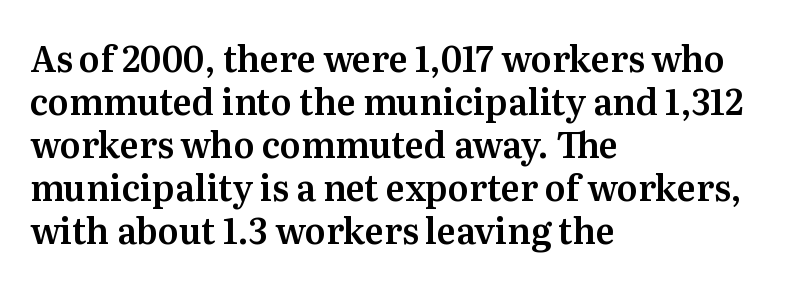
Does the copy run flush right? No — it runs flush left. Font category for this specimen: serif. What stands out about the letter spacing? Nothing — it is the standard amount. The rendering uses natural spacing where letterforms have individual widths.
